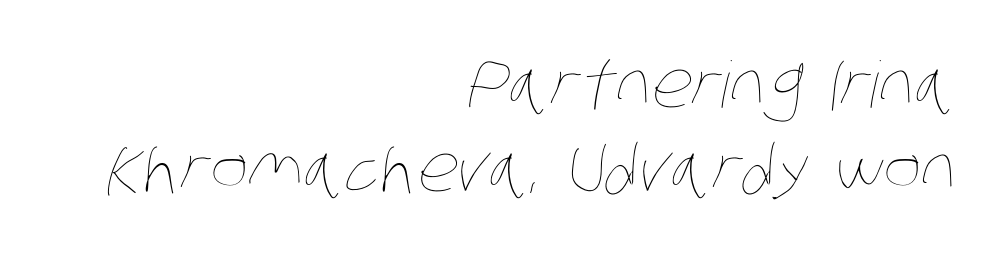
The passage shown is typed in a proportional face where columns would drift. Type without underlining. Horizontal bands of white between lines are of average thickness. Weight class: somewhere from thin through regular.
